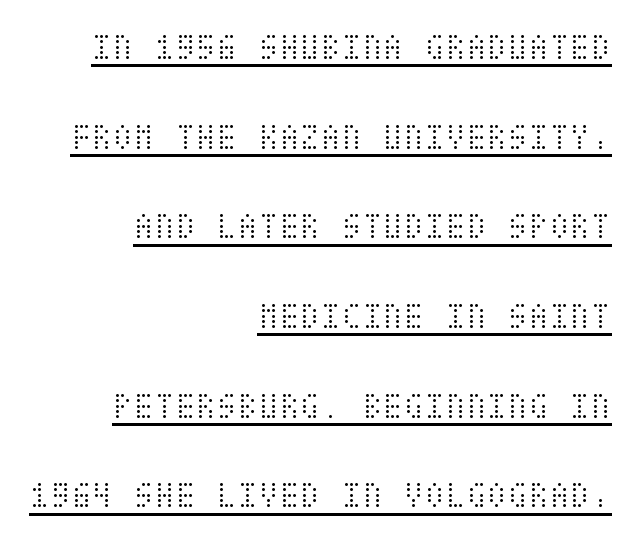
The image shows 38 px light, condensed type, upright; set right-aligned, loose line spacing (2.36x), normal letter spacing, underlined; medium stroke contrast and a large x-height.
